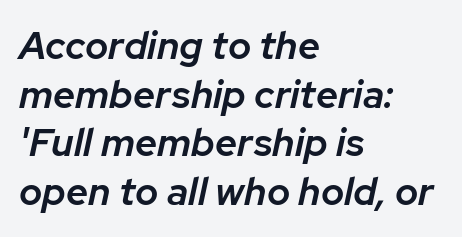
The image shows 39 px semibold type, italic (leaning right); set left-aligned, normal line spacing (1.25x), normal letter spacing, not underlined; low stroke contrast and a medium x-height.
